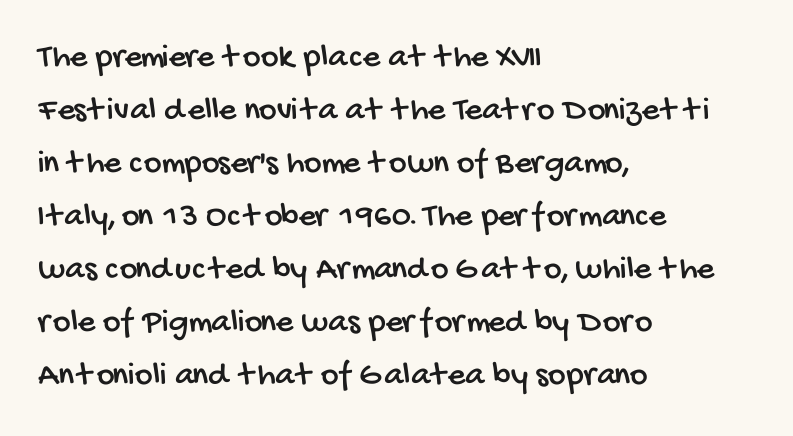
Q: Is the typeface a serif or a sans-serif typeface? A: Sans-serif.
Q: Is the text underlined? A: No.
Q: How is the paragraph aligned? A: Left-aligned.
Q: Is the spacing between letters normal or unusually wide? A: Normal.
Q: Is the spacing between lines tight, normal or loose? A: Normal.
Q: Width (condensed, normal, or wide)? A: Condensed.
Q: Stroke contrast? A: Low.
Q: x-height? A: Large.
Q: Monospaced? A: No.
